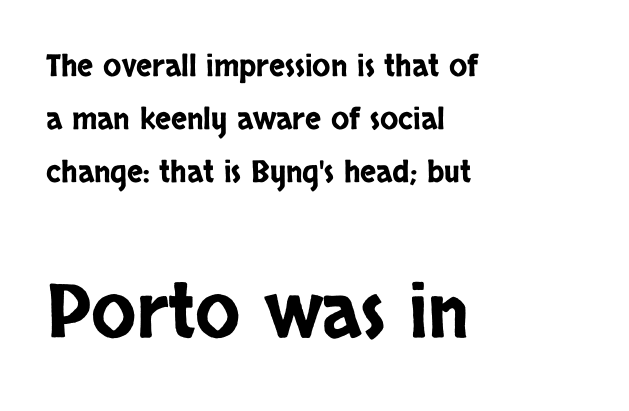
The image shows 74 px condensed sans-serif type, upright; set left-aligned, line spacing 1.76x, normal letter spacing, not underlined; the second (bottom) block is 2.47x larger; low stroke contrast and a large x-height.
